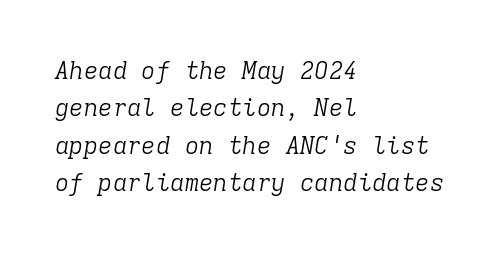
Rule under the text: the space is simply empty. This sample uses an oblique cut, with every glyph tilted off the vertical. Summary of vertical rhythm: regular, with standard interline spacing. Nothing heavy about these letters — not bold at all. A typesetter would call this zero additional tracking. Leftover space on each line is placed entirely after the last word.
